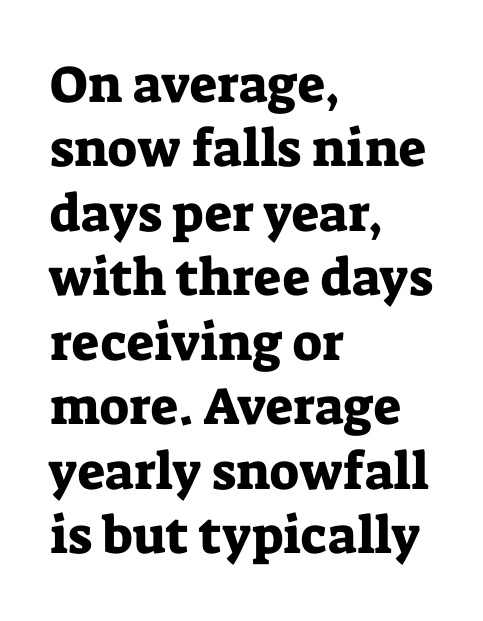
The image shows 52 px serif type, upright; set left-aligned, line spacing 1.24x, normal letter spacing, not underlined; low stroke contrast and a medium x-height.
